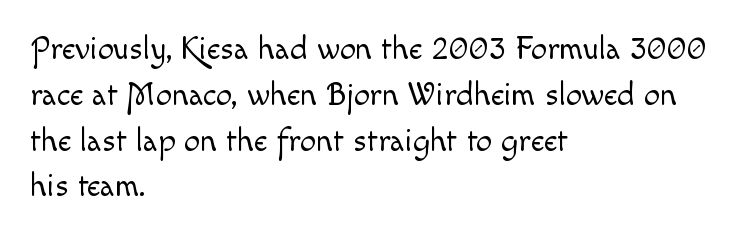
The image shows 32 px light type, upright; set left-aligned, normal line spacing (1.43x), normal letter spacing, not underlined; a small x-height.
